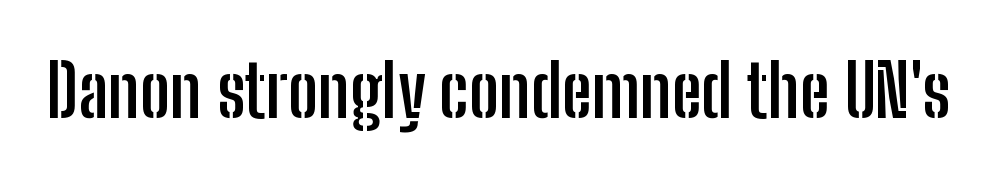
{"serif": "no", "italic": "no", "bold": "yes", "weight": "semibold", "width": "condensed", "stroke_contrast": "low", "x_height": "medium", "monospaced": "no", "underline": "no", "letter_spacing": "normal", "letter_spacing_em": 0.0, "glyph_px": 73}
